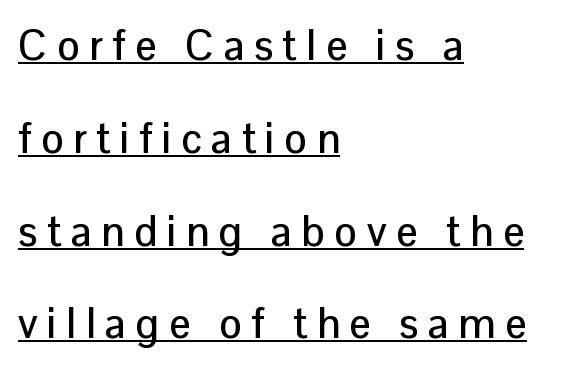
Q: Is the text italic (slanted)? A: No, it is upright.
Q: Is the typeface a serif or a sans-serif typeface? A: Sans-serif.
Q: Is the text underlined? A: Yes.
Q: How is the paragraph aligned? A: Left-aligned.
Q: Is the spacing between letters normal or unusually wide? A: Unusually wide.
Q: Is the spacing between lines tight, normal or loose? A: Loose.
Q: Width (condensed, normal, or wide)? A: Normal.
Q: Stroke contrast? A: Low.
Q: x-height? A: Medium.
Q: Monospaced? A: No.
